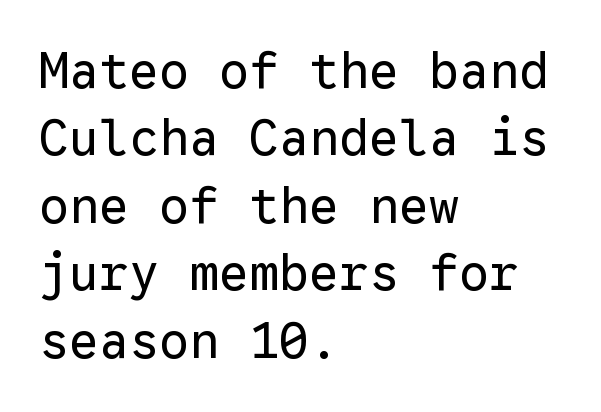
{"serif": "no", "italic": "no", "bold": "no", "weight": "regular", "width": "normal", "stroke_contrast": "low", "x_height": "medium", "monospaced": "yes", "underline": "no", "align": "left", "line_spacing": "normal", "line_spacing_ratio": 1.35, "letter_spacing": "normal", "letter_spacing_em": 0.0, "glyph_px": 50}
